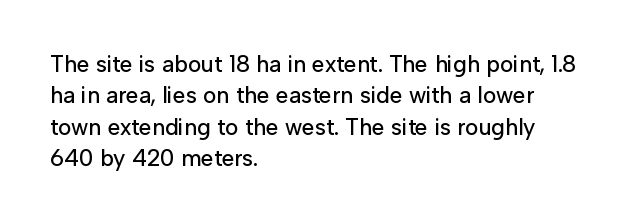
The passage shown is not underscored anywhere. The line texture is even and compact thanks to regular tracking. Nope, not italic — everything's standing straight. Each line starts at the same left margin while the right side varies. Notice how descenders clear the ascenders below comfortably — that's standard leading.
